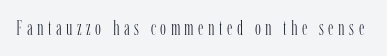
The image shows 20 px text type, upright; set unusually wide letter spacing (+0.22 em), not underlined.
